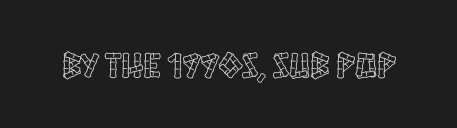
{"italic": "no", "width": "condensed", "x_height": "large", "monospaced": "no", "underline": "no", "letter_spacing": "normal", "letter_spacing_em": 0.0, "glyph_px": 36}
